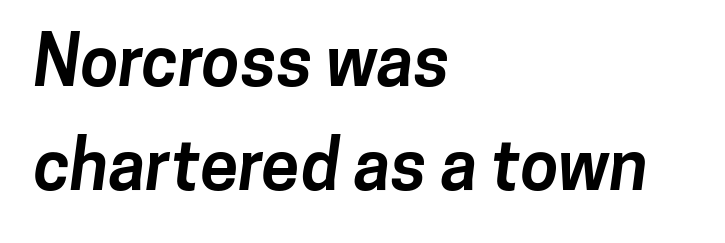
The vertical gap from one line to the next is medium. Typeset ragged right — the left edge is the straight one. Does the type have serifs? No, each stem ends abruptly. The rendering uses a bold face; every stroke is thick and dark. A clean baseline with only descenders dipping below it.
